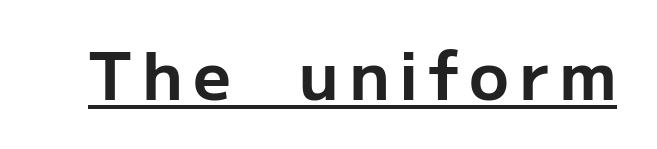
The passage shown is typed in a proportional face where columns would drift. Regarding serifs, this sample does without them. Is there any slant? The stems are plumb. What weight is shown? A full bold with thick strokes.
